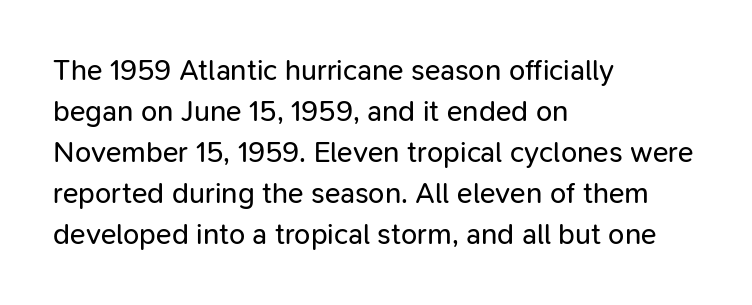
Stroke mass is kept to a normal reading level or below. Summary of vertical rhythm: regular, with standard interline spacing. The letterforms sit shoulder to shoulder at normal distance. Do the characters align in a grid? No, the font is proportional. Unlike a traditional serif, this face leaves its strokes unadorned. Italic? Not at all — the glyphs are vertical.
